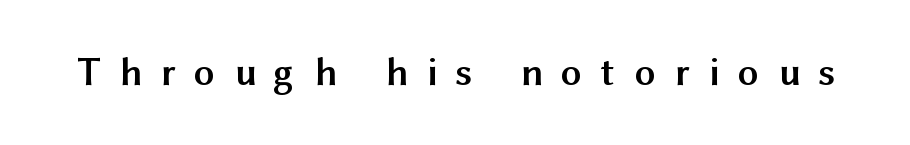
{"serif": "no", "italic": "no", "bold": "yes", "weight": "semibold", "width": "normal", "stroke_contrast": "medium", "x_height": "medium", "monospaced": "no", "underline": "no", "letter_spacing": "wide", "letter_spacing_em": 0.47, "glyph_px": 41}
